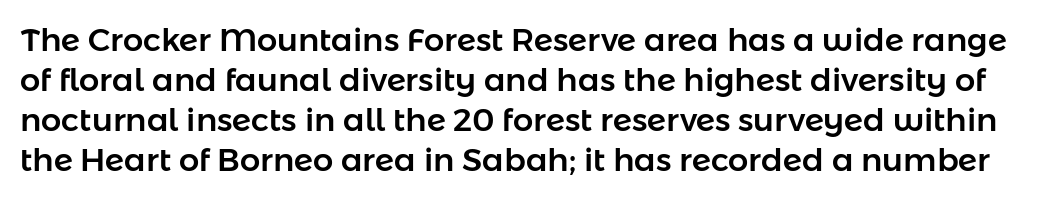
{"serif": "no", "italic": "no", "width": "normal", "stroke_contrast": "low", "x_height": "medium", "monospaced": "no", "underline": "no", "line_spacing": "normal", "line_spacing_ratio": 1.25, "letter_spacing": "normal", "letter_spacing_em": 0.0, "glyph_px": 32}
